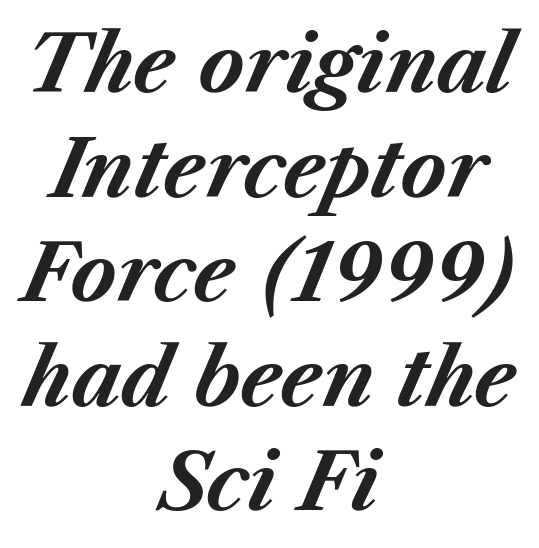
{"italic": "yes", "lean": "right", "slant_degrees": 23, "bold": "yes", "weight": "bold", "width": "normal", "stroke_contrast": "medium", "x_height": "medium", "monospaced": "no", "underline": "no", "align": "center", "line_spacing": "normal", "line_spacing_ratio": 1.34, "letter_spacing": "normal", "letter_spacing_em": 0.0, "glyph_px": 78}
